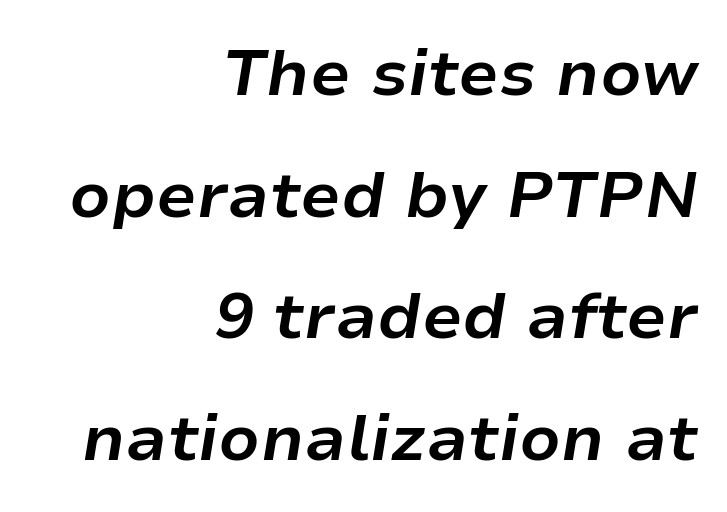
The image shows 65 px bold type, italic (leaning right); set right-aligned, line spacing 1.87x, normal letter spacing, not underlined; low stroke contrast and a medium x-height.
